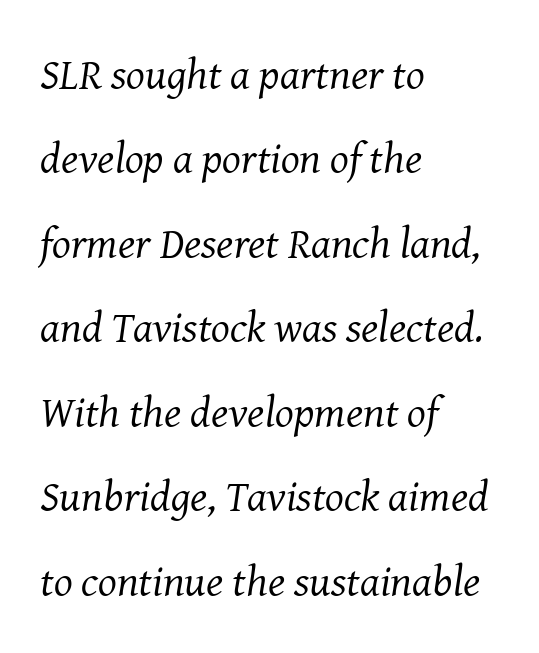
Q: Is the text bold? A: No.
Q: Is the text italic (slanted)? A: Yes, it leans right by about 8 degrees.
Q: Is the typeface a serif or a sans-serif typeface? A: Serif.
Q: Is the text underlined? A: No.
Q: How is the paragraph aligned? A: Left-aligned.
Q: Is the spacing between letters normal or unusually wide? A: Normal.
Q: Is the spacing between lines tight, normal or loose? A: Loose.
Q: Width (condensed, normal, or wide)? A: Normal.
Q: Stroke contrast? A: Medium.
Q: x-height? A: Medium.
Q: Monospaced? A: No.
